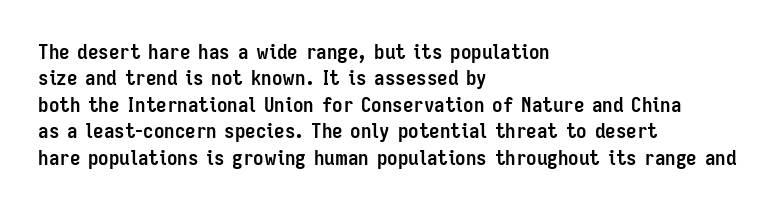
The image shows 21 px bold type, upright; set left-aligned, normal line spacing (1.26x), normal letter spacing, not underlined.
